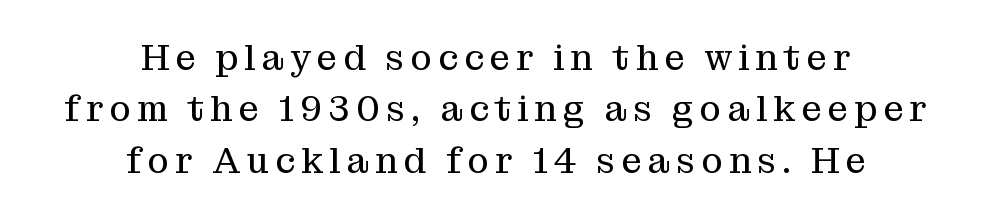
The setting favours the middle, as headings and verse often do. Honestly, the row spacing looks completely unremarkable. A light-to-regular cut is what we see here. Note the varied advance widths — an 'i' is clearly narrower than an 'm'. The lettering holds an erect, upright posture throughout.
